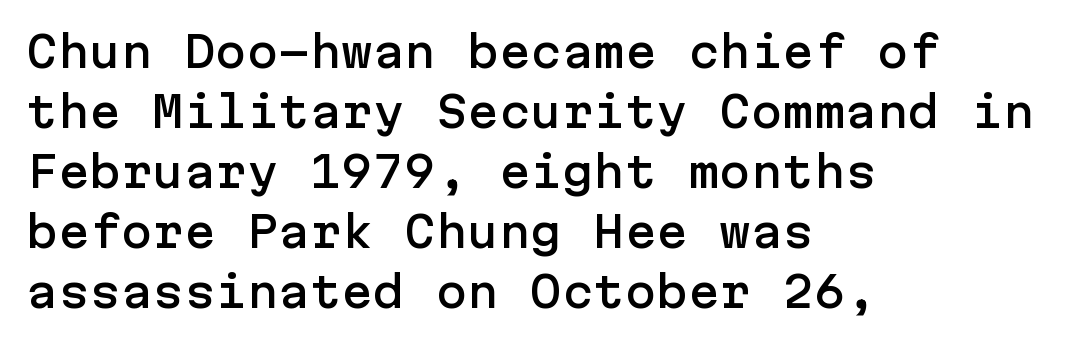
Q: Is the text italic (slanted)? A: No, it is upright.
Q: Is the typeface a serif or a sans-serif typeface? A: Sans-serif.
Q: Is the text underlined? A: No.
Q: How is the paragraph aligned? A: Left-aligned.
Q: Is the spacing between letters normal or unusually wide? A: Normal.
Q: Is the spacing between lines tight, normal or loose? A: Normal.
Q: Width (condensed, normal, or wide)? A: Normal.
Q: Stroke contrast? A: Low.
Q: x-height? A: Medium.
